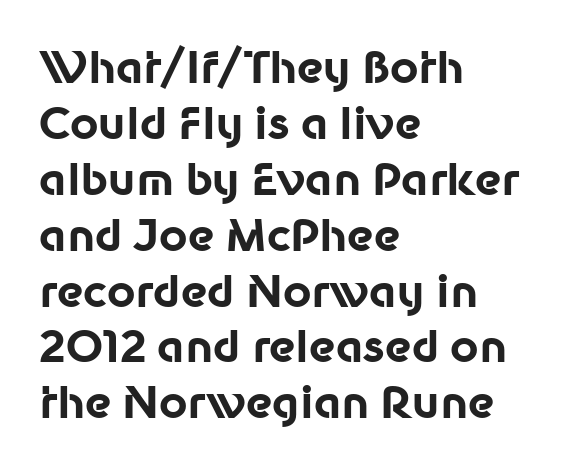
The image shows 44 px bold sans-serif type, upright; set left-aligned, normal line spacing (1.27x), normal letter spacing, not underlined; low stroke contrast and a medium x-height.
